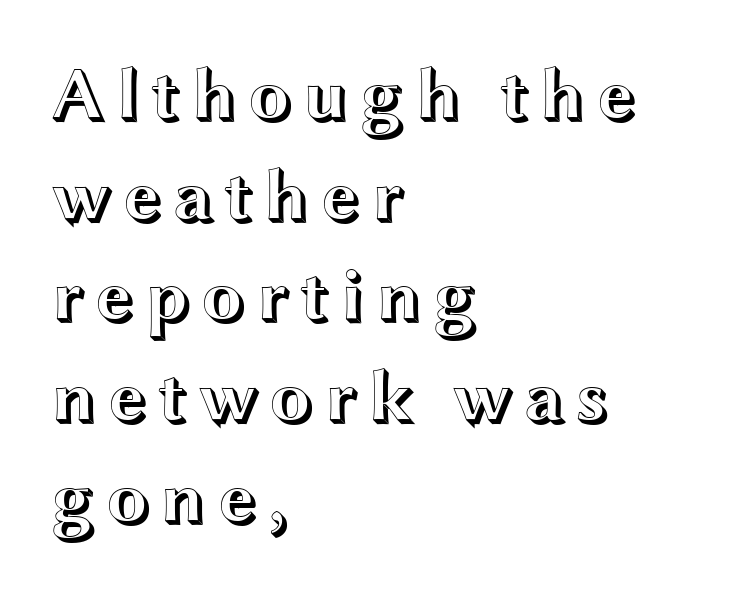
The image shows 74 px wide type, upright; set left-aligned, normal line spacing (1.36x), not underlined; a medium x-height.
